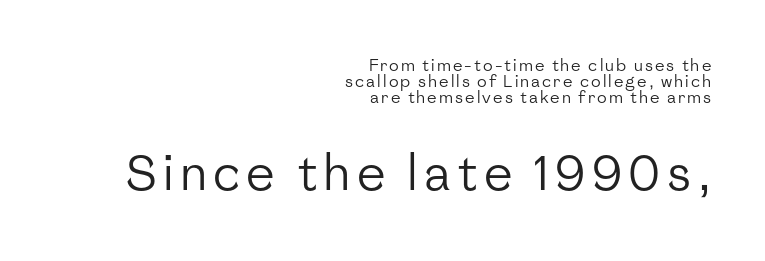
Q: Is the text bold? A: No.
Q: Is the text italic (slanted)? A: No, it is upright.
Q: Is the typeface a serif or a sans-serif typeface? A: Sans-serif.
Q: Is the text underlined? A: No.
Q: How is the paragraph aligned? A: Right-aligned.
Q: Is the spacing between lines tight, normal or loose? A: Tight.
Q: Which block of text is set in a larger size, the first (top) or the second (bottom)? A: The second (bottom) one.
Q: Width (condensed, normal, or wide)? A: Normal.
Q: Stroke contrast? A: Low.
Q: x-height? A: Medium.
Q: Monospaced? A: No.
